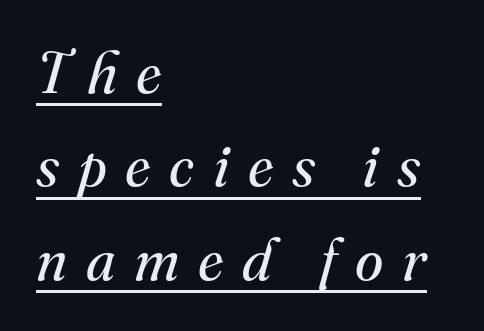
The image shows 58 px regular-weight serif type, italic (leaning right); set left-aligned, normal line spacing (1.61x), unusually wide letter spacing (+0.32 em), underlined; medium stroke contrast and a small x-height.
